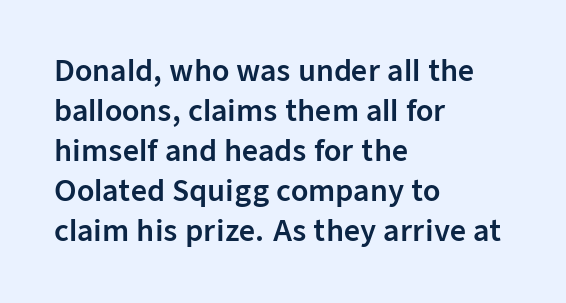
The image shows 28 px sans-serif type, upright; set left-aligned, normal line spacing (1.43x), normal letter spacing, not underlined; low stroke contrast and a medium x-height.
